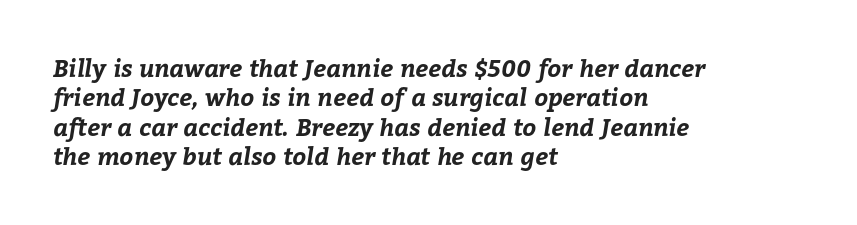
Q: Is the text bold? A: Yes.
Q: Is the text underlined? A: No.
Q: How is the paragraph aligned? A: Left-aligned.
Q: Is the spacing between letters normal or unusually wide? A: Normal.
